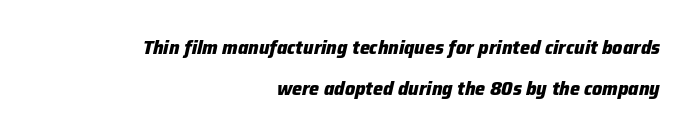
{"italic": "yes", "lean": "right", "slant_degrees": 12, "bold": "yes", "underline": "no", "align": "right", "line_spacing": "loose", "line_spacing_ratio": 2.07, "letter_spacing": "normal", "letter_spacing_em": 0.0, "glyph_px": 20}
